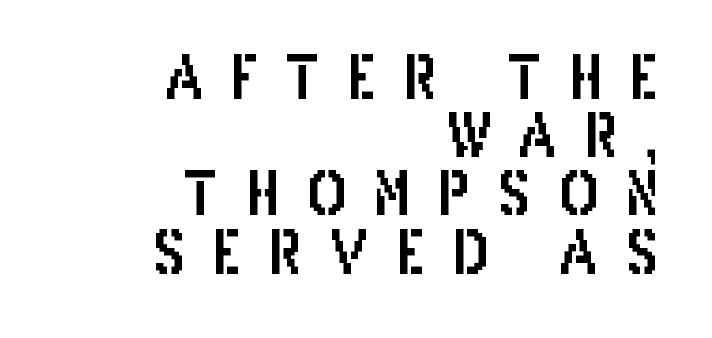
Q: Is the text italic (slanted)? A: No, it is upright.
Q: Is the typeface a serif or a sans-serif typeface? A: Sans-serif.
Q: Is the text underlined? A: No.
Q: How is the paragraph aligned? A: Right-aligned.
Q: Is the spacing between letters normal or unusually wide? A: Unusually wide.
Q: Is the spacing between lines tight, normal or loose? A: Tight.
Q: Width (condensed, normal, or wide)? A: Condensed.
Q: Stroke contrast? A: Low.
Q: x-height? A: Large.
Q: Monospaced? A: No.
